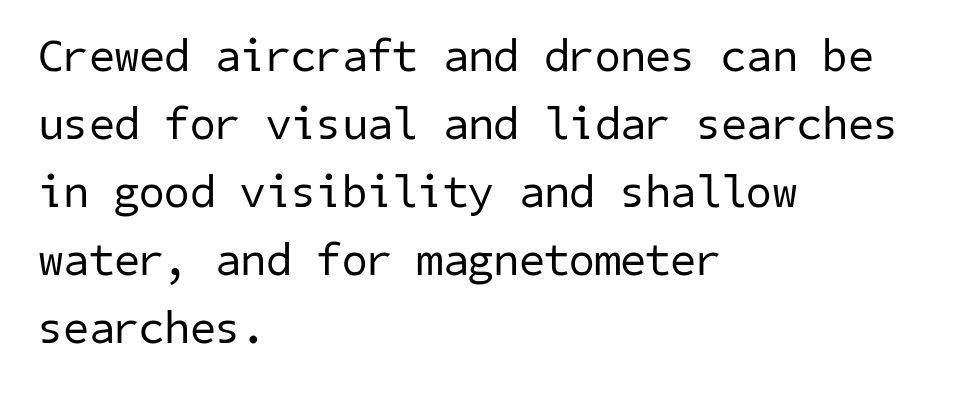
Q: Is the text bold? A: No.
Q: Is the typeface a serif or a sans-serif typeface? A: Sans-serif.
Q: Is the text underlined? A: No.
Q: How is the paragraph aligned? A: Left-aligned.
Q: Is the spacing between letters normal or unusually wide? A: Normal.
Q: Is the spacing between lines tight, normal or loose? A: Normal.
Q: Width (condensed, normal, or wide)? A: Normal.
Q: Stroke contrast? A: Low.
Q: x-height? A: Medium.
